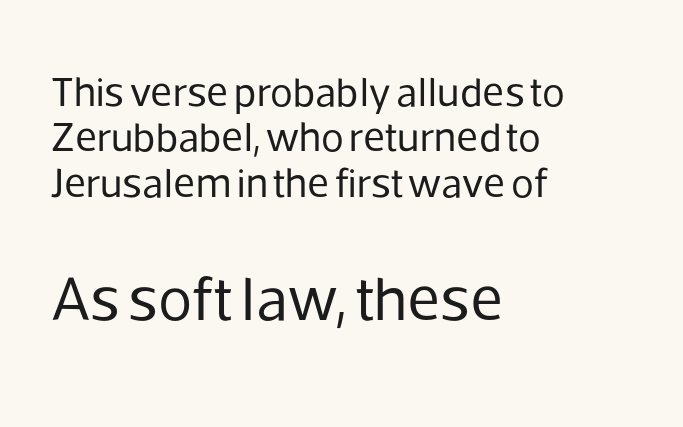
Where is the straight margin? On the left. Varying glyph widths throughout — classic text-font behaviour. Each letter's strokes conclude bluntly, with no projecting serifs. The line texture is even and compact thanks to regular tracking. Is this a heavy cut? Hardly; it is regular or lighter. Successive baselines arrive quickly, one right under another.
